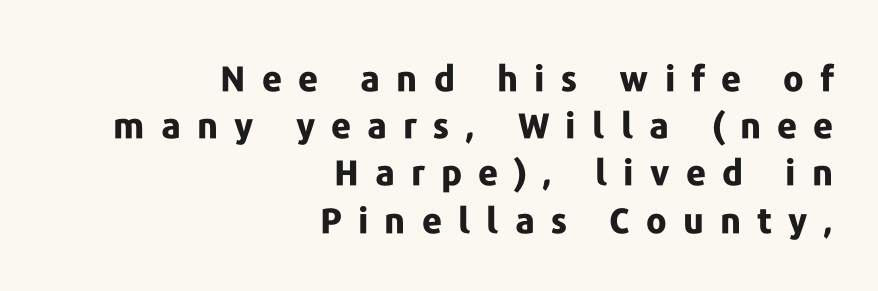
The horizontal fit of the characters is loose and conspicuously gappy. The rendering uses a moderate line-height, typical for paragraphs. Nope, no serifs anywhere on these letters. Its strokes are broad and dark, the hallmark of bold type. Any mark beneath the type? The region is blank. Posture: upright roman.
